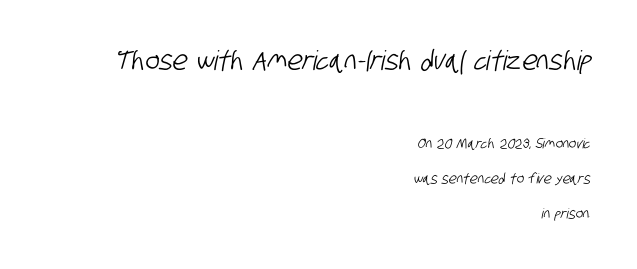
The paragraph shown leans on its right margin. Successive baselines arrive slowly, with a big drop between each. The composition opens big and finishes small. The line texture is even and compact thanks to regular tracking.
